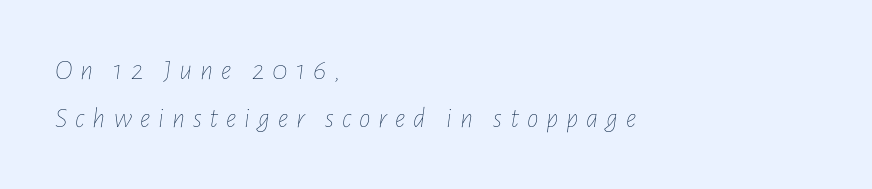
The image shows 29 px thin, condensed type, italic (leaning right); set left-aligned, normal line spacing (1.66x), unusually wide letter spacing (+0.27 em), not underlined; low stroke contrast and a medium x-height.
